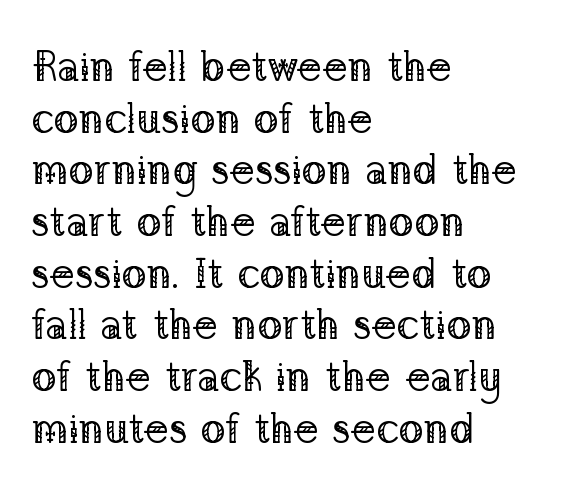
Characters follow at the spacing the type designer built in. Style check: upright. The passage shown is not underscored anywhere. Ink coverage per letter is moderate at most. This rendering uses left alignment, leaving the right contour irregular. Does the type have serifs? Yes, each stem ends in a small foot.
